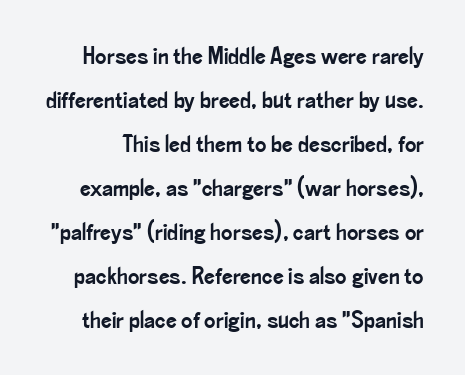
The image shows 24 px text type, upright; set line spacing 1.83x, normal letter spacing, not underlined.
